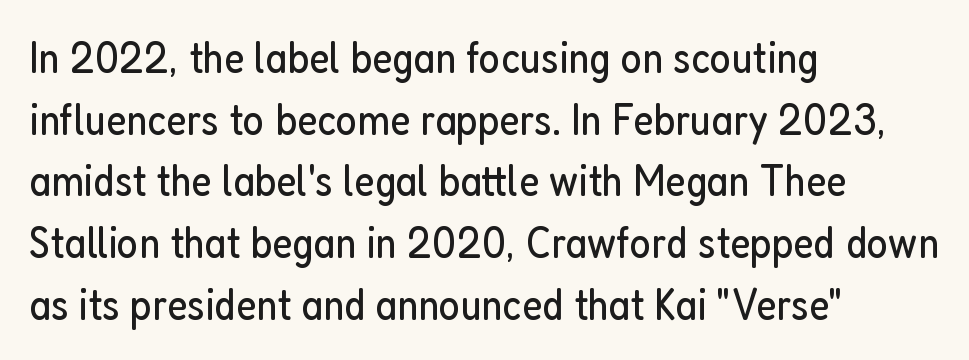
The image shows 45 px regular-weight, condensed sans-serif type, upright; set left-aligned, normal line spacing (1.37x), normal letter spacing, not underlined; low stroke contrast and a medium x-height.
